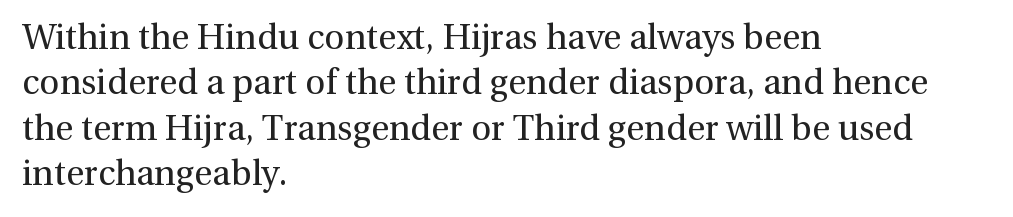
{"serif": "yes", "italic": "no", "bold": "no", "weight": "regular", "width": "normal", "x_height": "medium", "monospaced": "no", "underline": "no", "align": "left", "line_spacing": "normal", "line_spacing_ratio": 1.3, "letter_spacing": "normal", "letter_spacing_em": 0.0, "glyph_px": 35}
